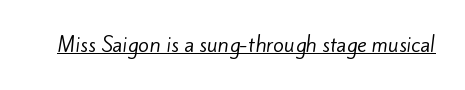
Heaviness? Minimal to ordinary, like unemphasized prose. A typesetter would call this zero additional tracking. Has an underline been added? It has.
